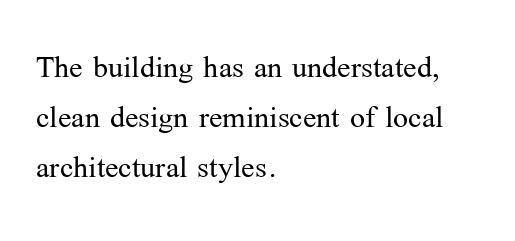
Q: Is the text bold? A: No.
Q: Is the text italic (slanted)? A: No, it is upright.
Q: Is the typeface a serif or a sans-serif typeface? A: Serif.
Q: Is the text underlined? A: No.
Q: How is the paragraph aligned? A: Left-aligned.
Q: Is the spacing between letters normal or unusually wide? A: Normal.
Q: Is the spacing between lines tight, normal or loose? A: Normal.
Q: Width (condensed, normal, or wide)? A: Normal.
Q: Stroke contrast? A: Medium.
Q: x-height? A: Medium.
Q: Monospaced? A: No.
